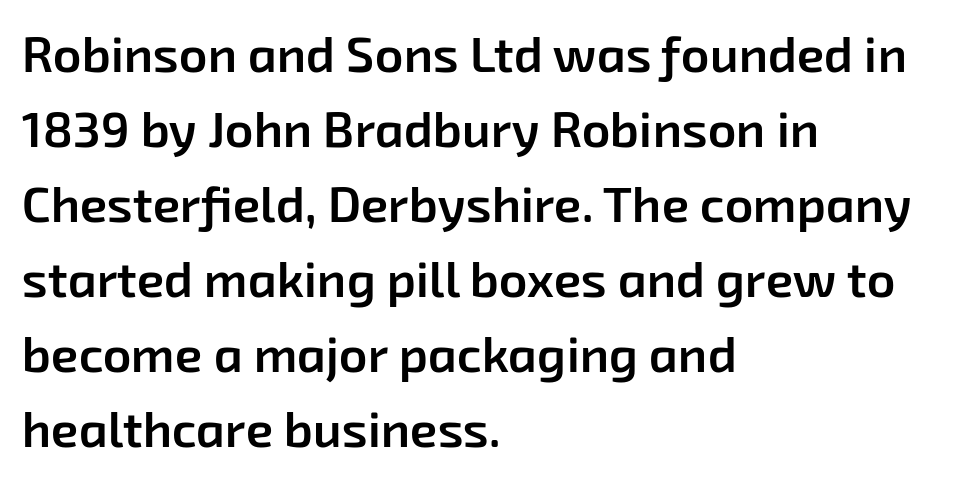
{"serif": "no", "bold": "semi", "weight": "semibold", "width": "normal", "stroke_contrast": "low", "x_height": "medium", "monospaced": "no", "underline": "no", "align": "left", "line_spacing": "normal", "line_spacing_ratio": 1.5, "letter_spacing": "normal", "letter_spacing_em": 0.0, "glyph_px": 50}
